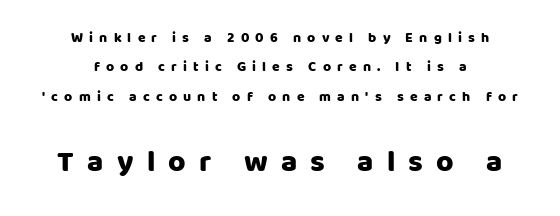
{"serif": "no", "italic": "no", "width": "normal", "stroke_contrast": "low", "x_height": "large", "monospaced": "no", "underline": "no", "align": "center", "line_spacing": "loose", "line_spacing_ratio": 2.1, "letter_spacing": "wide", "letter_spacing_em": 0.44, "larger_block": "second", "size_ratio": 2.14, "glyph_px": 30}
